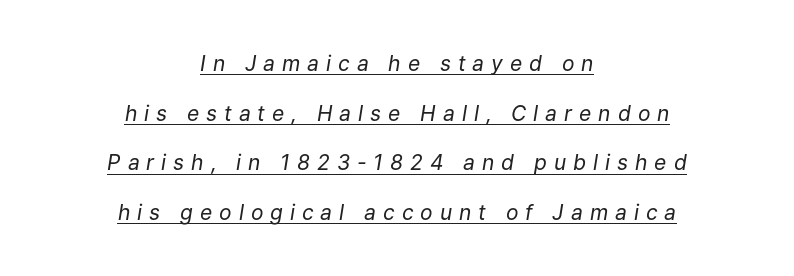
Style check: oblique. Compared with a typical body face, this is equally light or lighter still. Loosely led — the rows are spread out. What decoration does the sample have? An underline. Is the block centered? Yes — each line is placed symmetrically about the middle.
